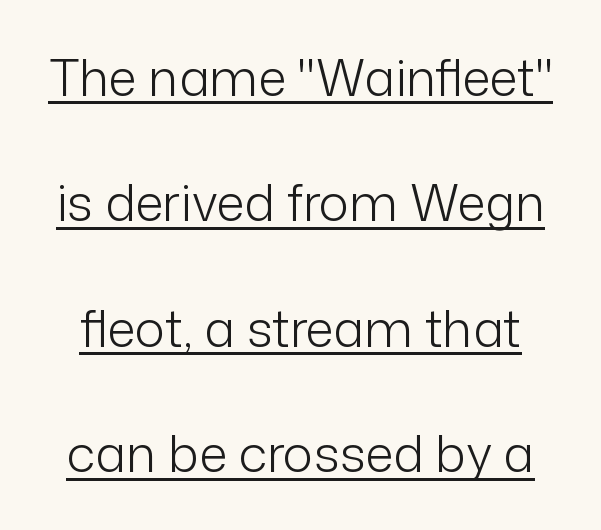
{"serif": "no", "italic": "no", "bold": "no", "weight": "light", "width": "normal", "stroke_contrast": "low", "x_height": "medium", "monospaced": "no", "underline": "yes", "line_spacing": "loose", "line_spacing_ratio": 2.46, "letter_spacing": "normal", "letter_spacing_em": 0.0, "glyph_px": 51}
